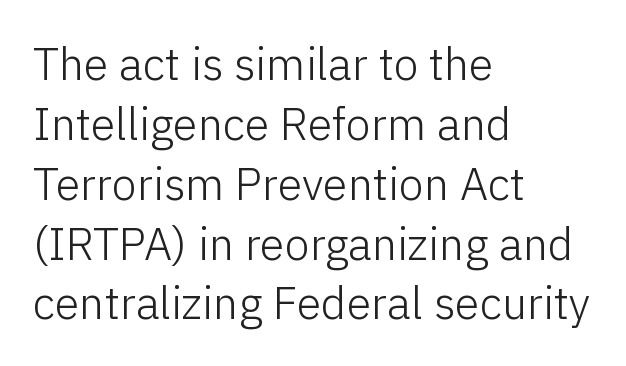
This sample uses a sans-serif face. These lines stack with their left ends in a neat column. This rendering leaves character spacing at its baseline value. The face used here is proportionally spaced, like ordinary book or web type. Underlining? Definitely not there. Evenly set lines give the paragraph a standard silhouette.
